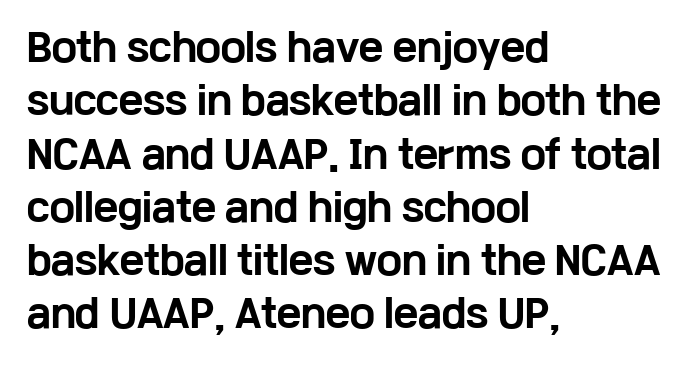
Check under the words: just untouched page. Nothing sits at the stroke ends, so this counts as sans-serif. These lines stack with their left ends in a neat column. Standard letterfit; no display-style spreading of the glyphs. The block of text has a typical density, with ordinary space between rows. Rendered with straight, roman letterforms.
